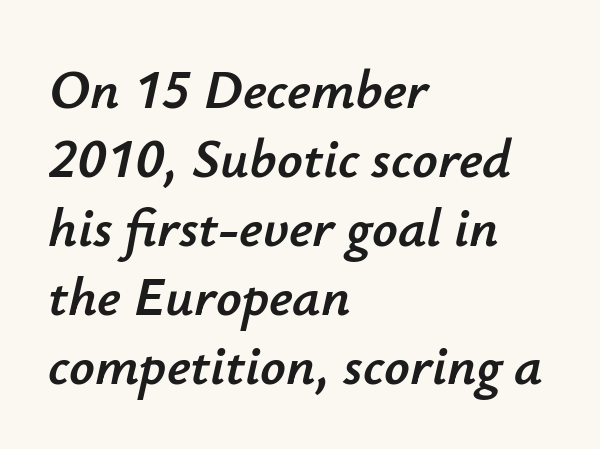
Q: Is the text italic (slanted)? A: Yes, it leans right by about 12 degrees.
Q: Is the text underlined? A: No.
Q: How is the paragraph aligned? A: Left-aligned.
Q: Is the spacing between letters normal or unusually wide? A: Normal.
Q: Width (condensed, normal, or wide)? A: Normal.
Q: Stroke contrast? A: Low.
Q: x-height? A: Small.
Q: Monospaced? A: No.
